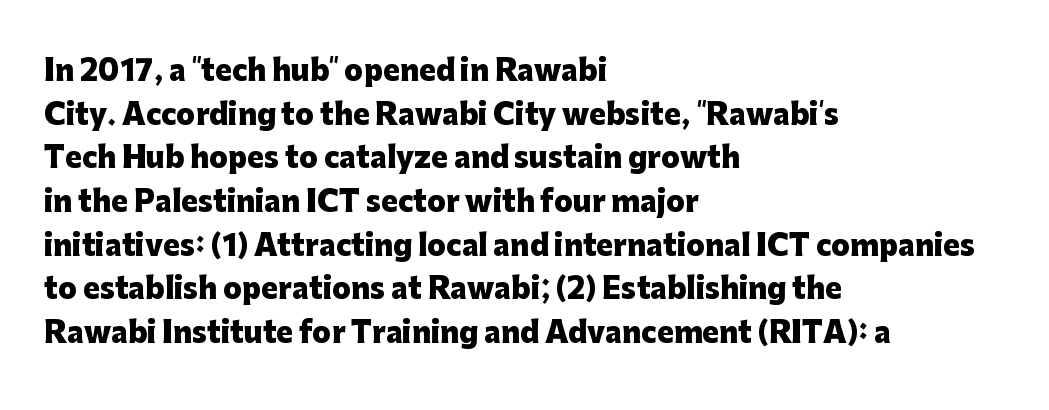
{"serif": "no", "italic": "no", "bold": "yes", "weight": "heavy", "width": "normal", "stroke_contrast": "low", "x_height": "medium", "monospaced": "no", "underline": "no", "align": "left", "line_spacing": "normal", "line_spacing_ratio": 1.56, "letter_spacing": "normal", "letter_spacing_em": 0.0, "glyph_px": 28}
